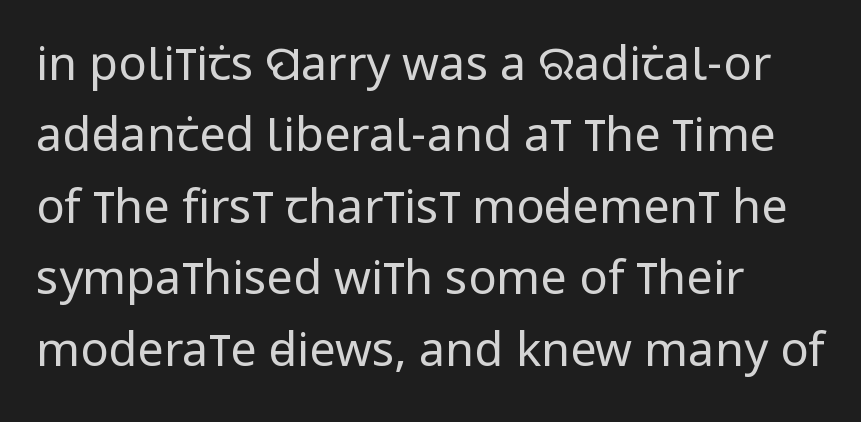
The image shows 47 px regular-weight, condensed sans-serif type, upright; set left-aligned, normal line spacing (1.52x), normal letter spacing, not underlined; low stroke contrast and a large x-height.
